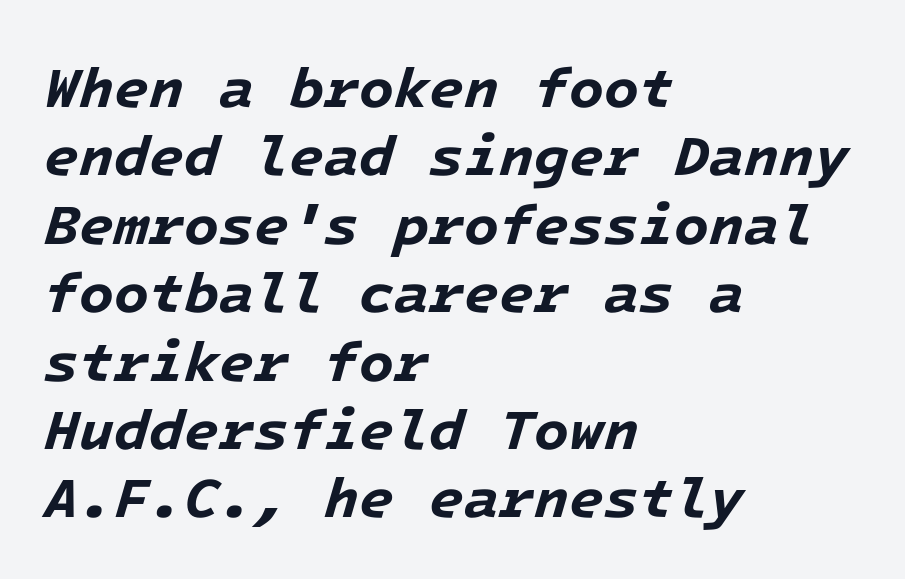
{"italic": "yes", "lean": "right", "slant_degrees": 16, "bold": "yes", "weight": "bold", "width": "normal", "stroke_contrast": "low", "x_height": "medium", "monospaced": "yes", "underline": "no", "align": "left", "line_spacing_ratio": 1.2, "letter_spacing": "normal", "letter_spacing_em": 0.0, "glyph_px": 57}
